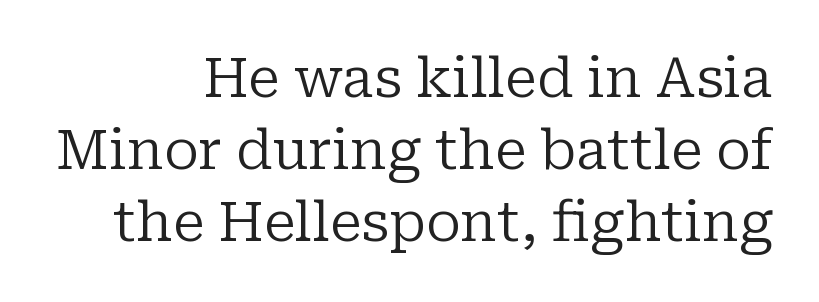
The image shows 55 px regular-weight serif type, upright; set right-aligned, normal line spacing (1.31x), normal letter spacing, not underlined; low stroke contrast and a medium x-height.
